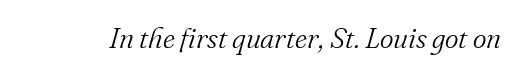
Q: Is the text bold? A: No.
Q: Is the text italic (slanted)? A: Yes, it leans right by about 16 degrees.
Q: Is the typeface a serif or a sans-serif typeface? A: Serif.
Q: Is the text underlined? A: No.
Q: Is the spacing between letters normal or unusually wide? A: Normal.
Q: Width (condensed, normal, or wide)? A: Normal.
Q: Stroke contrast? A: Medium.
Q: x-height? A: Small.
Q: Monospaced? A: No.
